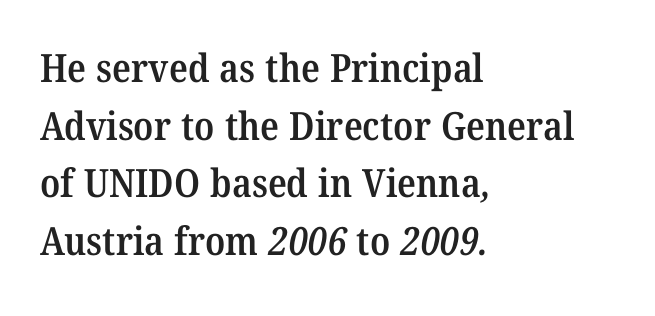
The image shows 39 px semibold serif type; set left-aligned, normal line spacing (1.48x), normal letter spacing, not underlined; medium stroke contrast and a medium x-height.
